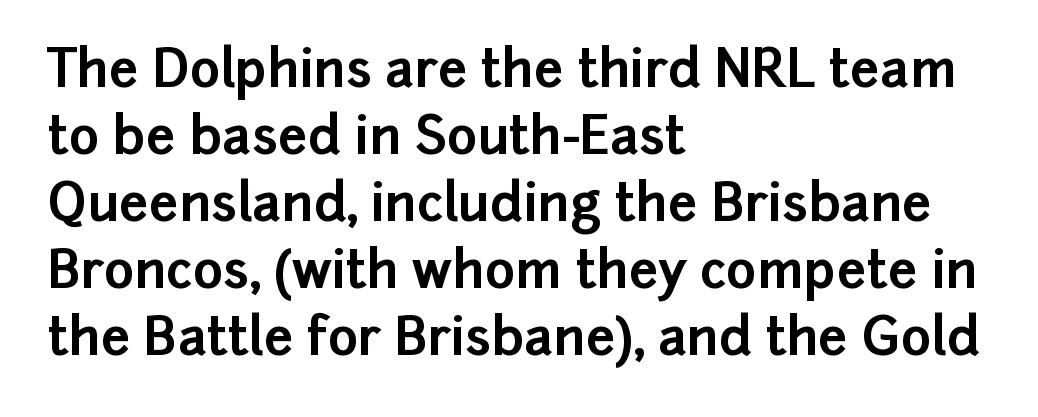
The image shows 52 px bold sans-serif type, upright; set left-aligned, normal line spacing (1.29x), normal letter spacing, not underlined; low stroke contrast and a medium x-height.
